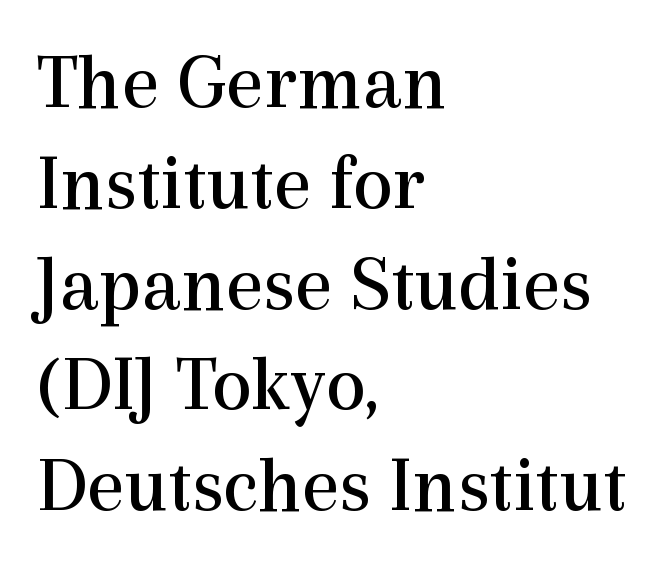
{"serif": "yes", "italic": "no", "bold": "no", "weight": "regular", "width": "normal", "x_height": "medium", "monospaced": "no", "underline": "no", "align": "left", "line_spacing": "normal", "line_spacing_ratio": 1.26, "letter_spacing": "normal", "letter_spacing_em": 0.0, "glyph_px": 80}
